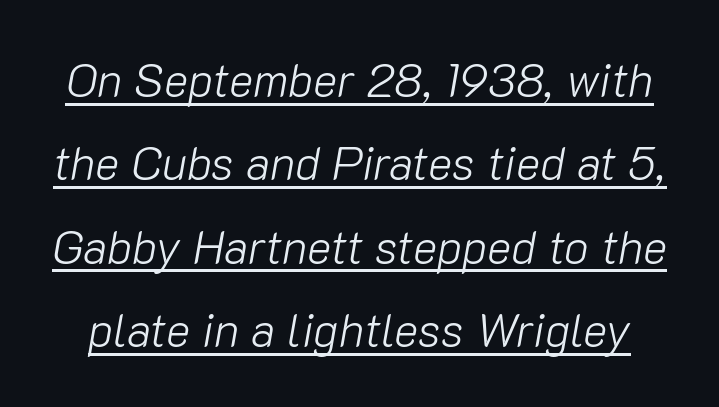
Students, note that the glyphs here touch the page at normal intervals. Rendered with sloped, italic letterforms. Beneath each row of characters lies a ruled line. These lines are rendered in a variable-pitch font. Stem width sits at or under what a default text font uses.
